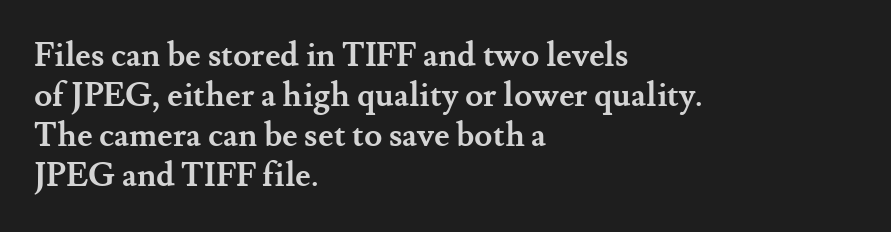
The space directly below the letters is spotless. Note the varied advance widths — an 'i' is clearly narrower than an 'm'. The passage shown has conventional tracking throughout. A serif font was chosen for this passage.
